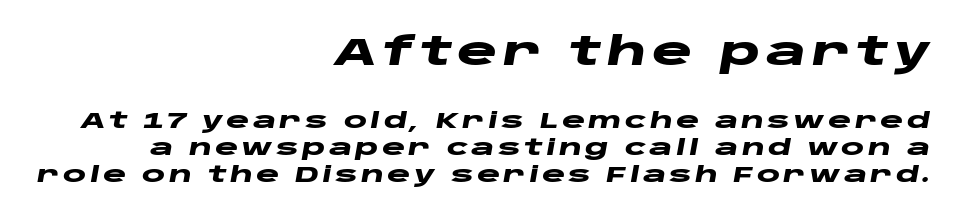
{"italic": "yes", "lean": "right", "slant_degrees": 10, "bold": "yes", "weight": "heavy", "width": "wide", "stroke_contrast": "low", "x_height": "large", "monospaced": "no", "underline": "no", "align": "right", "line_spacing_ratio": 1.21, "larger_block": "first", "size_ratio": 1.73, "glyph_px": 38}
